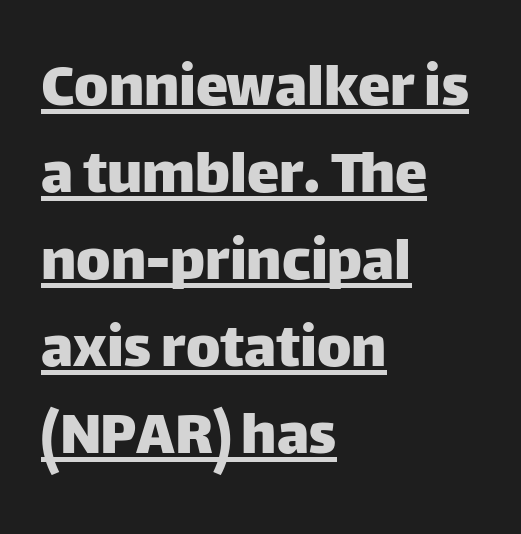
The image shows 65 px sans-serif type, upright; set left-aligned, normal line spacing (1.34x), normal letter spacing, underlined; low stroke contrast and a large x-height.
